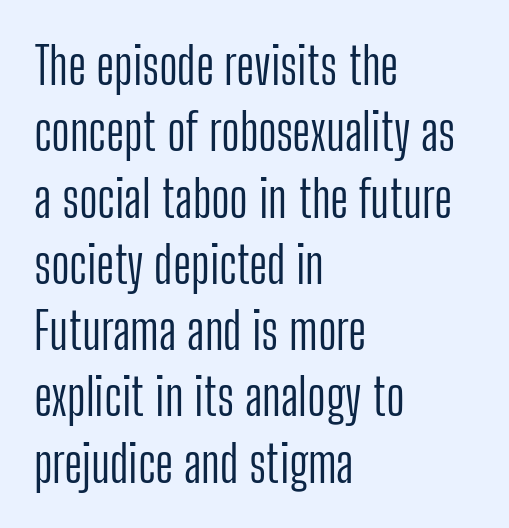
Q: Is the text bold? A: No.
Q: Is the text italic (slanted)? A: No, it is upright.
Q: Is the typeface a serif or a sans-serif typeface? A: Sans-serif.
Q: Is the text underlined? A: No.
Q: How is the paragraph aligned? A: Left-aligned.
Q: Is the spacing between letters normal or unusually wide? A: Normal.
Q: Is the spacing between lines tight, normal or loose? A: Normal.
Q: Width (condensed, normal, or wide)? A: Condensed.
Q: Stroke contrast? A: Low.
Q: x-height? A: Medium.
Q: Monospaced? A: No.
